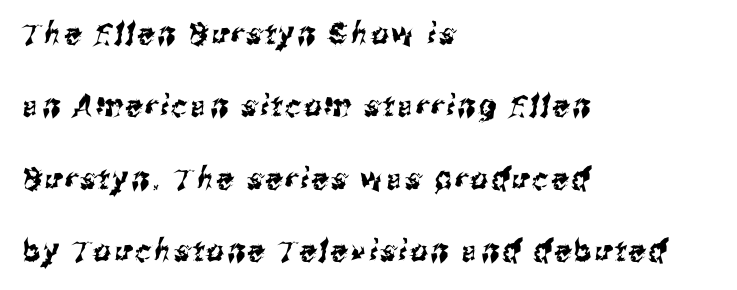
The image shows 30 px condensed sans-serif type; set left-aligned, loose line spacing (2.41x), not underlined; medium stroke contrast and a medium x-height.
